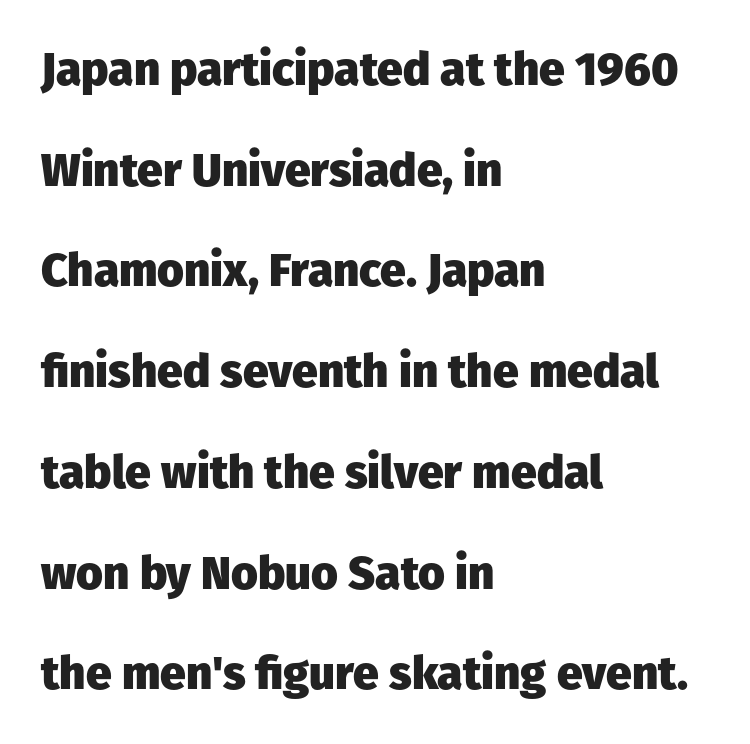
{"serif": "no", "italic": "no", "bold": "yes", "weight": "heavy", "width": "normal", "stroke_contrast": "low", "x_height": "medium", "monospaced": "no", "underline": "no", "align": "left", "line_spacing": "loose", "line_spacing_ratio": 2.19, "letter_spacing": "normal", "letter_spacing_em": 0.0, "glyph_px": 46}
